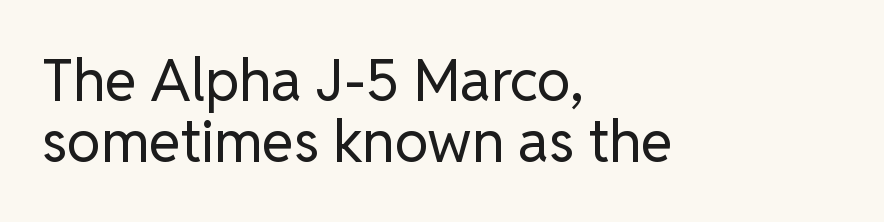
Visually the block forms a straight wall on the left and a jagged coastline on the right. Looks like regular typesetting: each glyph gets only the width it needs. Cramped leading. Compared with a typical body face, this is equally light or lighter still. The words here are not underlined.
